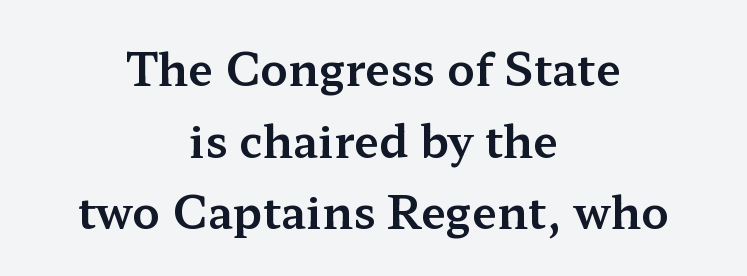
The rendering uses natural spacing where letterforms have individual widths. This is roman type, the default non-slanted kind. Leftover space on each line is divided equally before and after the words. Quick note: underline off. Vertically, the passage feels balanced, rows spaced as you'd expect. Letter spacing: default.
